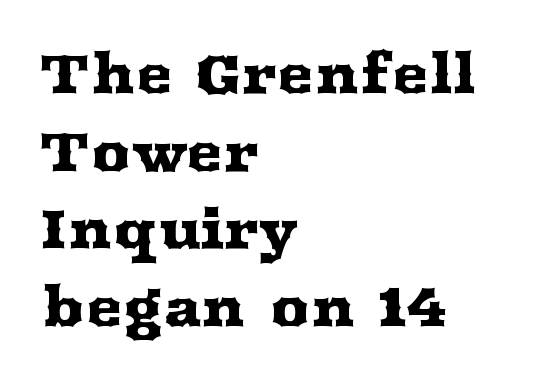
Q: Is the text italic (slanted)? A: No, it is upright.
Q: Is the typeface a serif or a sans-serif typeface? A: Serif.
Q: Is the text underlined? A: No.
Q: How is the paragraph aligned? A: Left-aligned.
Q: Is the spacing between letters normal or unusually wide? A: Normal.
Q: Is the spacing between lines tight, normal or loose? A: Normal.
Q: Width (condensed, normal, or wide)? A: Wide.
Q: Stroke contrast? A: Medium.
Q: x-height? A: Medium.
Q: Monospaced? A: No.
